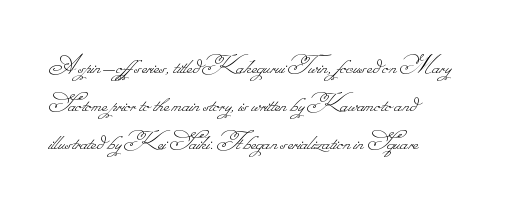
The image shows 29 px thin type; set left-aligned, normal line spacing (1.31x), normal letter spacing, not underlined; low stroke contrast.
